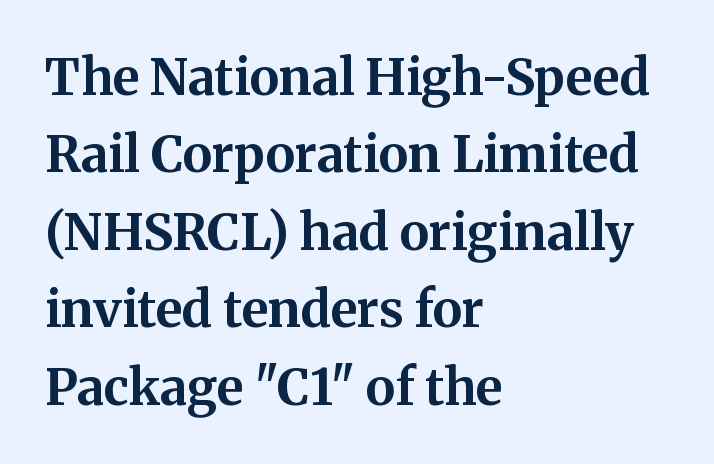
{"serif": "yes", "italic": "no", "bold": "yes", "weight": "bold", "width": "normal", "stroke_contrast": "medium", "x_height": "medium", "monospaced": "no", "underline": "no", "align": "left", "line_spacing": "normal", "line_spacing_ratio": 1.55, "letter_spacing": "normal", "letter_spacing_em": 0.0, "glyph_px": 50}
